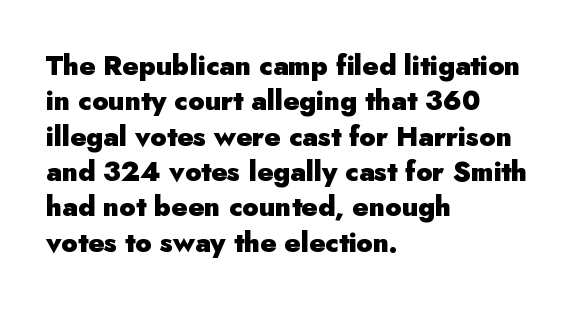
Q: Is the text bold? A: Yes.
Q: Is the text italic (slanted)? A: No, it is upright.
Q: Is the text underlined? A: No.
Q: How is the paragraph aligned? A: Left-aligned.
Q: Is the spacing between letters normal or unusually wide? A: Normal.
Q: Is the spacing between lines tight, normal or loose? A: Normal.
